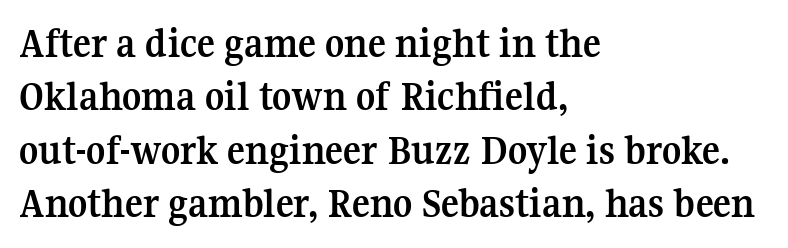
The glyphs in this specimen are seriffed. Where is the straight margin? On the left. The glyphs are unaccompanied by any horizontal stroke below them. The rendering uses a bold face; every stroke is thick and dark. These lines are rendered in a variable-pitch font.
